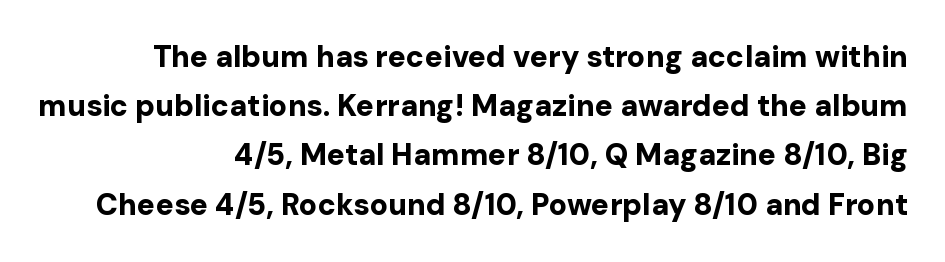
The image shows 30 px bold sans-serif type, upright; set right-aligned, normal line spacing (1.64x), normal letter spacing, not underlined; low stroke contrast and a medium x-height.
